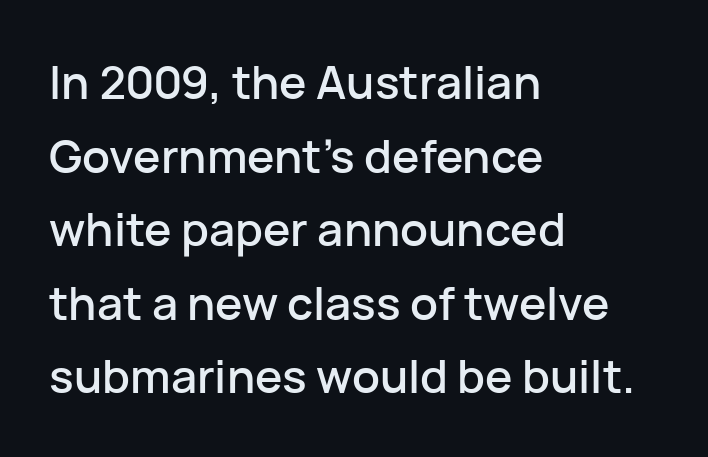
The image shows 46 px sans-serif type, upright; set left-aligned, normal line spacing (1.6x), normal letter spacing, not underlined; low stroke contrast and a medium x-height.
